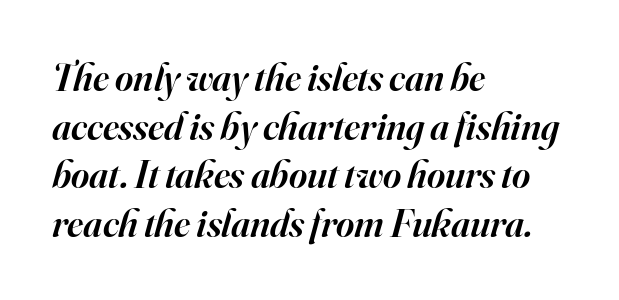
{"serif": "yes", "italic": "yes", "lean": "right", "slant_degrees": 16, "bold": "semi", "weight": "semibold", "width": "normal", "stroke_contrast": "high", "x_height": "small", "monospaced": "no", "underline": "no", "align": "left", "line_spacing": "normal", "line_spacing_ratio": 1.25, "letter_spacing": "normal", "letter_spacing_em": 0.0, "glyph_px": 39}
